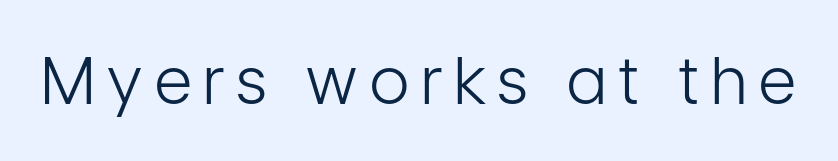
Counters stay open thanks to moderate or lighter strokes. The specimen omits any rule beneath the text block's lines. Unlike a traditional serif, this face leaves its strokes unadorned. Unlike italic type, these characters show no tilt at all. Is this a fixed-width face? No — the glyphs have proportional, varying widths.
